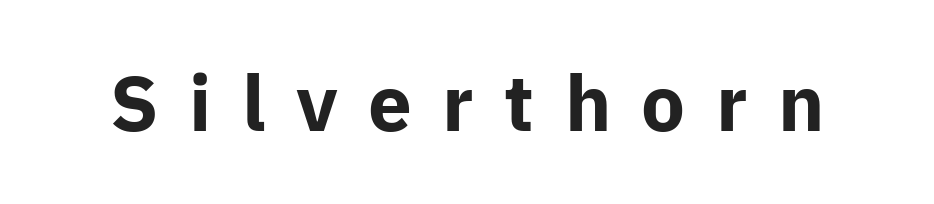
Q: Is the text bold? A: Yes.
Q: Is the text italic (slanted)? A: No, it is upright.
Q: Is the typeface a serif or a sans-serif typeface? A: Sans-serif.
Q: Is the text underlined? A: No.
Q: Is the spacing between letters normal or unusually wide? A: Unusually wide.
Q: Width (condensed, normal, or wide)? A: Normal.
Q: Stroke contrast? A: Low.
Q: x-height? A: Medium.
Q: Monospaced? A: No.
